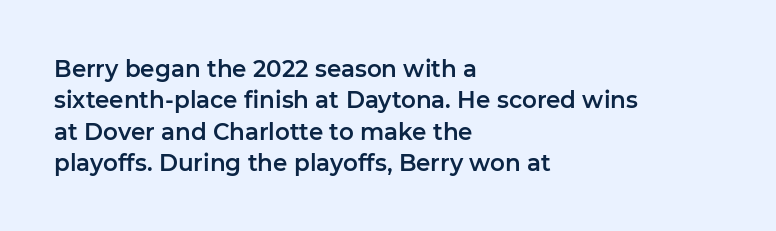
The image shows 23 px text type, upright; set left-aligned, normal line spacing (1.36x), normal letter spacing, not underlined.
